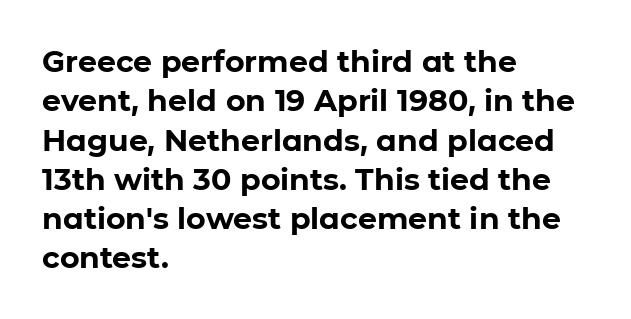
{"serif": "no", "italic": "no", "bold": "yes", "weight": "bold", "width": "normal", "stroke_contrast": "low", "x_height": "medium", "monospaced": "no", "underline": "no", "align": "left", "line_spacing": "normal", "line_spacing_ratio": 1.31, "letter_spacing": "normal", "letter_spacing_em": 0.0, "glyph_px": 30}
